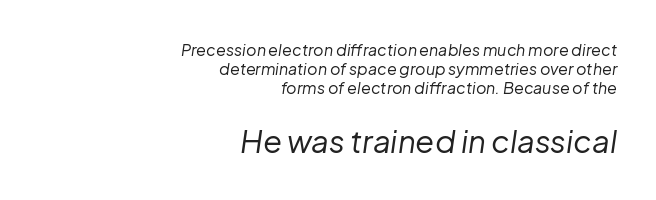
{"italic": "yes", "lean": "right", "slant_degrees": 8, "bold": "no", "weight": "regular", "width": "normal", "stroke_contrast": "low", "x_height": "medium", "monospaced": "no", "underline": "no", "align": "right", "line_spacing_ratio": 1.18, "letter_spacing": "normal", "letter_spacing_em": 0.0, "larger_block": "second", "size_ratio": 1.94, "glyph_px": 31}
